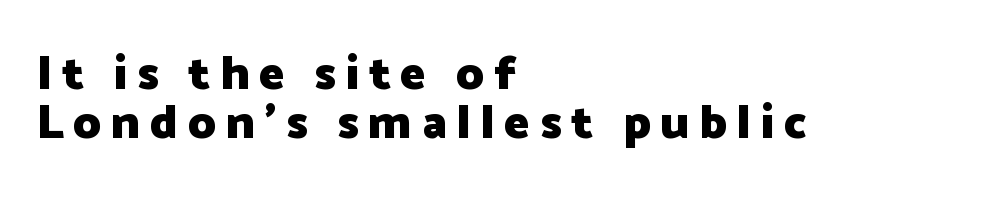
How heavy is the stroke? Heavy — this is a bold. Each new line begins almost immediately beneath the previous one. Check under the words: just untouched page. Serif or sans? Sans — the stroke terminals are bare. Does extra space separate the letters? Yes, quite a lot of it.
